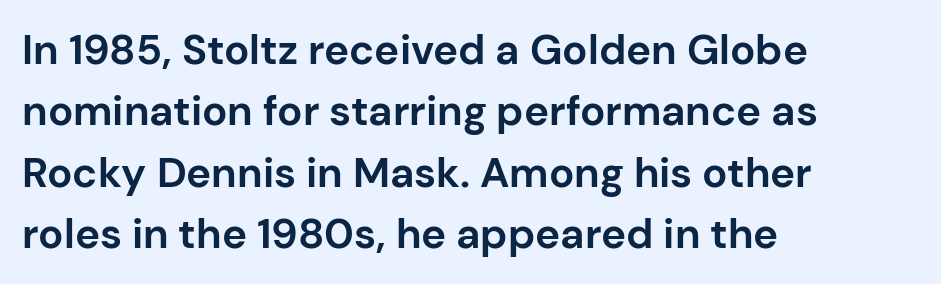
Clear beneath every line of the passage. The type is set solid horizontally, with unmodified tracking. The lines are quadded left. The lettering holds an erect, upright posture throughout. You could not count columns in this text — the font is proportionally spaced. Each new line begins a customary step beneath the previous one.
